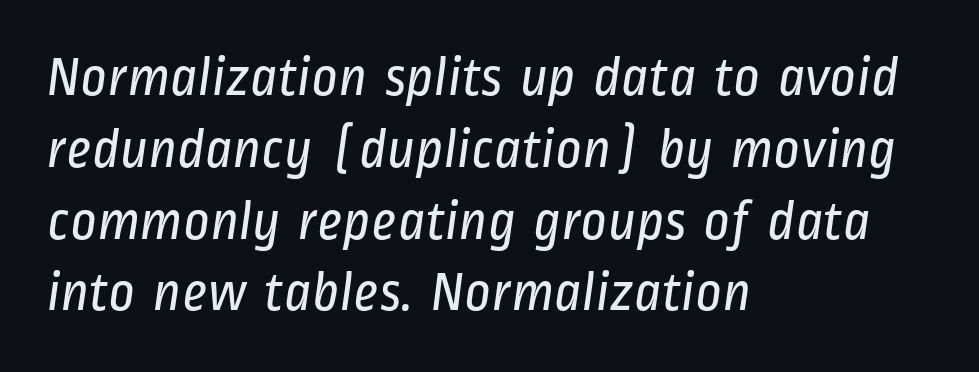
The image shows 57 px regular-weight, condensed sans-serif type; set left-aligned, normal line spacing (1.26x), normal letter spacing, not underlined; low stroke contrast and a medium x-height.
